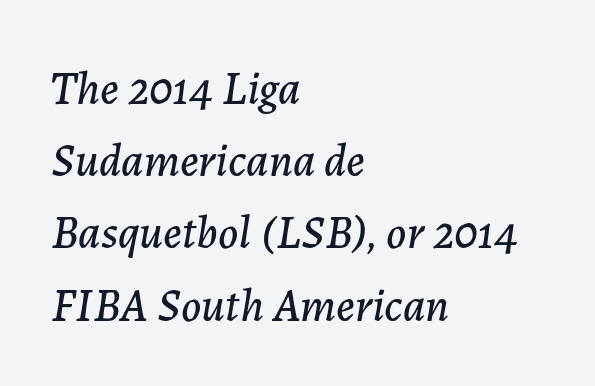
Q: Is the text italic (slanted)? A: Yes, it leans right by about 7 degrees.
Q: Is the text underlined? A: No.
Q: How is the paragraph aligned? A: Left-aligned.
Q: Is the spacing between letters normal or unusually wide? A: Normal.
Q: Is the spacing between lines tight, normal or loose? A: Normal.
Q: Width (condensed, normal, or wide)? A: Normal.
Q: Stroke contrast? A: Low.
Q: x-height? A: Medium.
Q: Monospaced? A: No.
